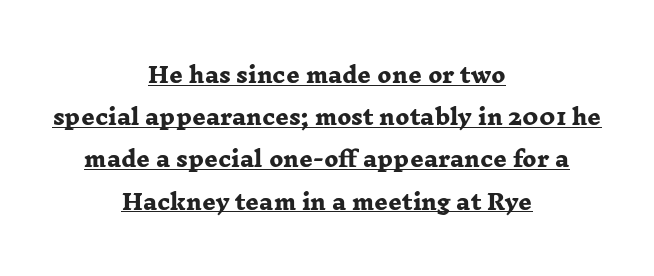
Q: Is the text bold? A: Yes.
Q: Is the text underlined? A: Yes.
Q: How is the paragraph aligned? A: Centered.
Q: Is the spacing between letters normal or unusually wide? A: Normal.
Q: Is the spacing between lines tight, normal or loose? A: Loose.
